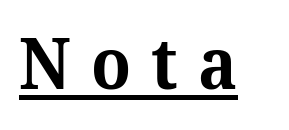
The passage shown is underscored from start to finish. Posture: straight, roman, zero tilt. Examine the stroke ends and you'll spot serifs. Varying glyph widths throughout — classic text-font behaviour.
